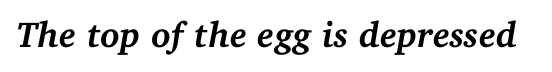
Q: Is the text bold? A: Yes.
Q: Is the text italic (slanted)? A: Yes, it leans right by about 11 degrees.
Q: Is the typeface a serif or a sans-serif typeface? A: Serif.
Q: Is the text underlined? A: No.
Q: Is the spacing between letters normal or unusually wide? A: Normal.
Q: Width (condensed, normal, or wide)? A: Normal.
Q: Stroke contrast? A: Medium.
Q: x-height? A: Medium.
Q: Monospaced? A: No.
